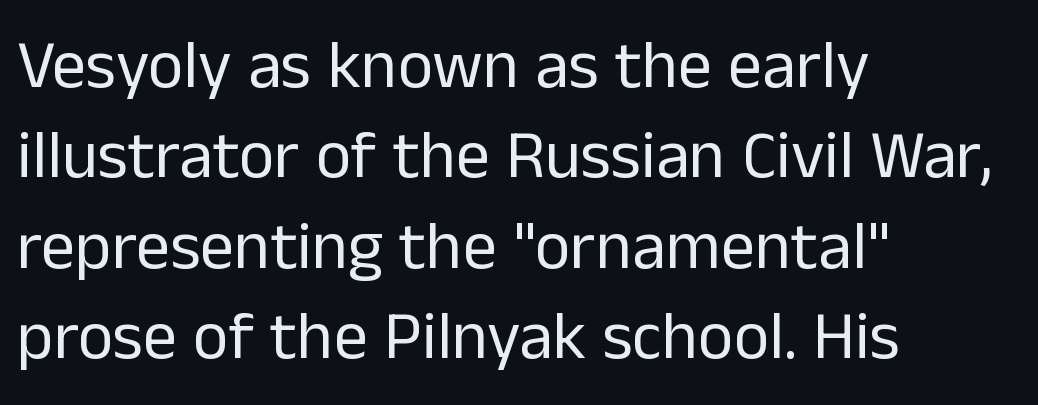
Q: Is the text bold? A: No.
Q: Is the text italic (slanted)? A: No, it is upright.
Q: Is the typeface a serif or a sans-serif typeface? A: Sans-serif.
Q: Is the text underlined? A: No.
Q: How is the paragraph aligned? A: Left-aligned.
Q: Is the spacing between letters normal or unusually wide? A: Normal.
Q: Is the spacing between lines tight, normal or loose? A: Normal.
Q: Width (condensed, normal, or wide)? A: Normal.
Q: Stroke contrast? A: Low.
Q: x-height? A: Medium.
Q: Monospaced? A: No.
